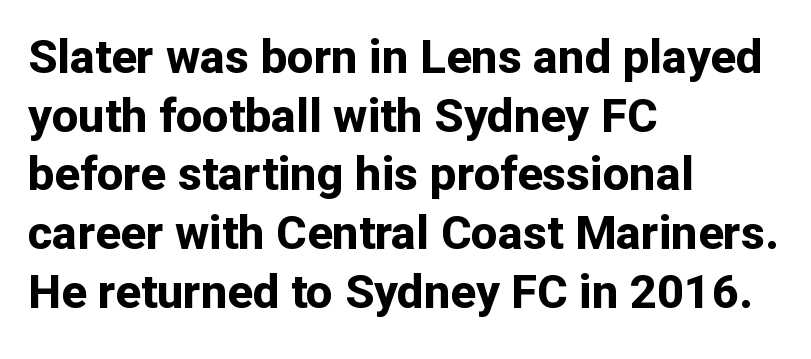
The image shows 47 px bold sans-serif type, upright; set left-aligned, normal line spacing (1.25x), normal letter spacing, not underlined; low stroke contrast and a medium x-height.
